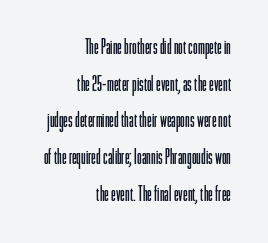
{"italic": "no", "bold": "no", "underline": "no", "align": "right", "line_spacing_ratio": 1.75, "letter_spacing": "normal", "letter_spacing_em": 0.0, "glyph_px": 21}
